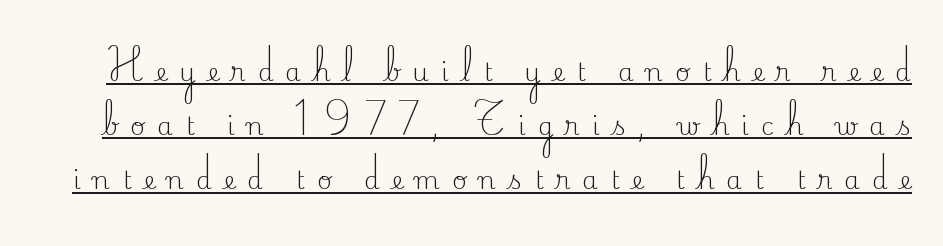
{"italic": "no", "bold": "no", "underline": "yes", "line_spacing": "loose", "line_spacing_ratio": 2.17, "letter_spacing": "wide", "letter_spacing_em": 0.49, "glyph_px": 25}
